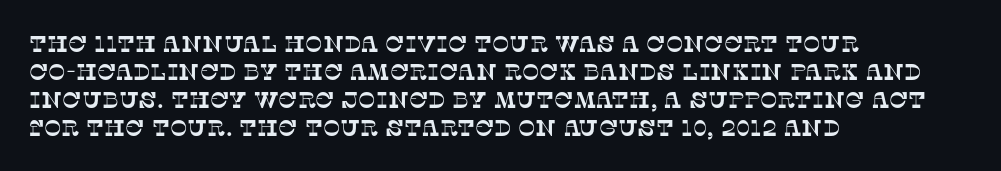
{"underline": "no", "align": "left", "line_spacing_ratio": 1.22, "letter_spacing": "normal", "letter_spacing_em": 0.0, "glyph_px": 23}
